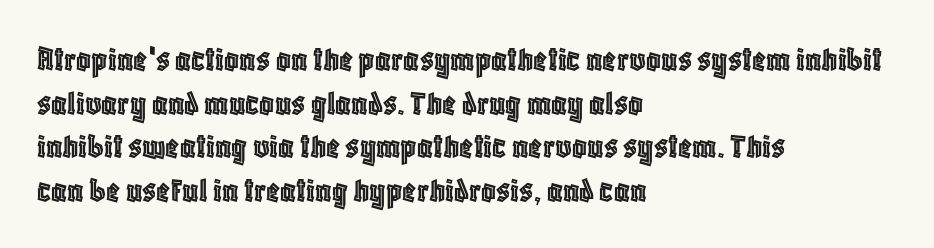
{"italic": "no", "width": "condensed", "x_height": "large", "monospaced": "no", "underline": "no", "align": "left", "line_spacing_ratio": 1.21, "letter_spacing": "normal", "letter_spacing_em": 0.0, "glyph_px": 36}
